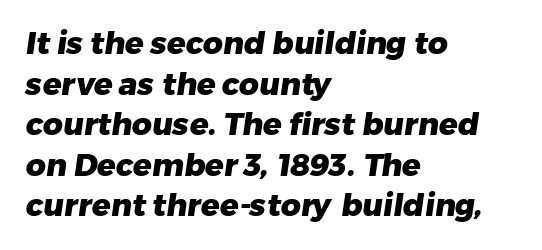
Q: Is the text bold? A: Yes.
Q: Is the typeface a serif or a sans-serif typeface? A: Sans-serif.
Q: Is the text underlined? A: No.
Q: How is the paragraph aligned? A: Left-aligned.
Q: Is the spacing between letters normal or unusually wide? A: Normal.
Q: Is the spacing between lines tight, normal or loose? A: Normal.
Q: Width (condensed, normal, or wide)? A: Normal.
Q: Stroke contrast? A: Low.
Q: x-height? A: Medium.
Q: Monospaced? A: No.
